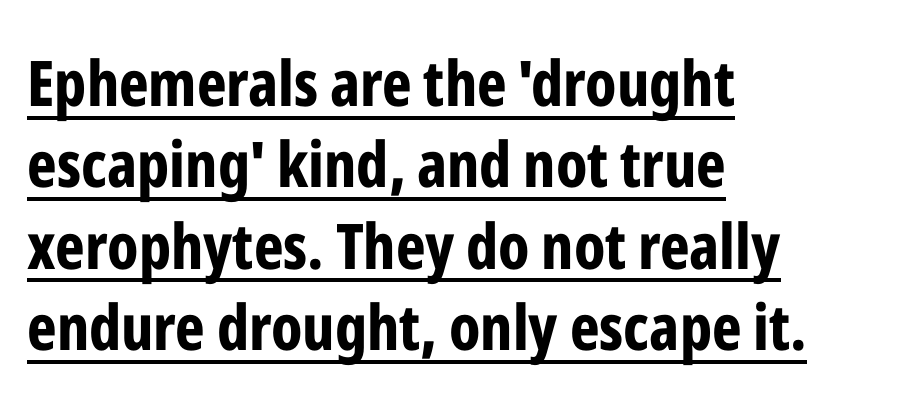
Whoever set this chose a conventional vertical rhythm. Descenders here cross a horizontal rule under the line. The designer went with a sans here, leaving each stem footless. A classic flush-left, rag-right setting is used for this passage. No italicization has been applied; the sample stays upright. Do the characters align in a grid? No, the font is proportional.
